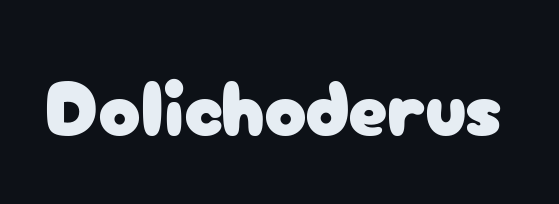
Q: Is the text italic (slanted)? A: No, it is upright.
Q: Is the typeface a serif or a sans-serif typeface? A: Sans-serif.
Q: Is the text underlined? A: No.
Q: Is the spacing between letters normal or unusually wide? A: Normal.
Q: Width (condensed, normal, or wide)? A: Normal.
Q: Stroke contrast? A: Low.
Q: x-height? A: Medium.
Q: Monospaced? A: No.
